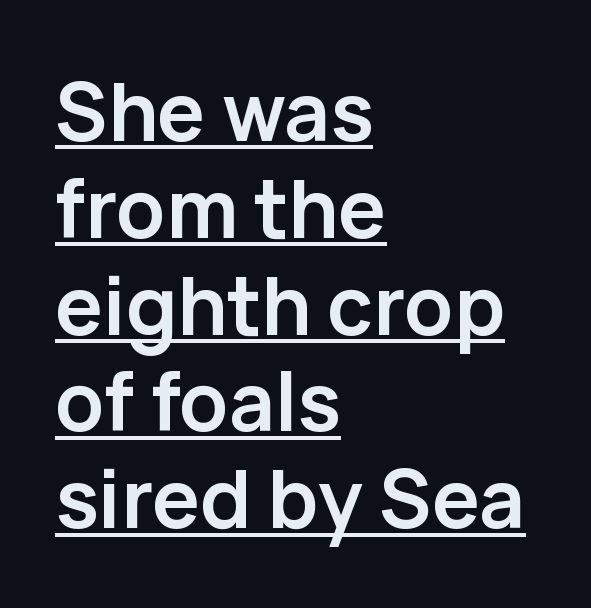
Q: Is the text bold? A: Yes.
Q: Is the text italic (slanted)? A: No, it is upright.
Q: Is the typeface a serif or a sans-serif typeface? A: Sans-serif.
Q: Is the text underlined? A: Yes.
Q: How is the paragraph aligned? A: Left-aligned.
Q: Is the spacing between letters normal or unusually wide? A: Normal.
Q: Width (condensed, normal, or wide)? A: Normal.
Q: Stroke contrast? A: Low.
Q: x-height? A: Medium.
Q: Monospaced? A: No.
